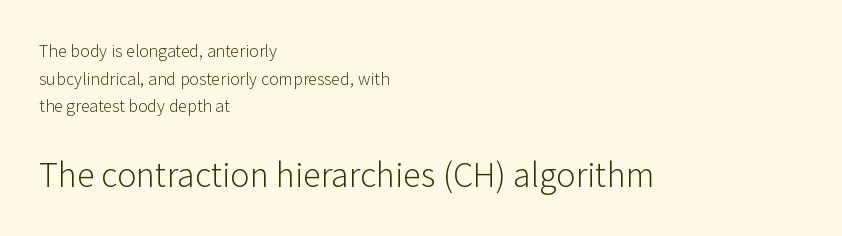
The string is rendered with underlining switched off. A typesetter would label this face a sans. A typesetter would call this proportional, since set widths differ per character. Caption: multi-line text, flush left, ragged right. Observe the ordinary spacing: letters are neighbours, not strangers. The font's upright variant was chosen for this text.
